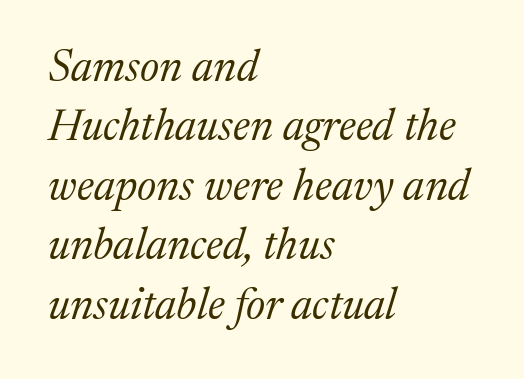
{"serif": "yes", "italic": "yes", "lean": "right", "slant_degrees": 17, "bold": "no", "weight": "regular", "width": "normal", "stroke_contrast": "medium", "x_height": "medium", "monospaced": "no", "underline": "no", "align": "left", "line_spacing": "normal", "line_spacing_ratio": 1.35, "letter_spacing": "normal", "letter_spacing_em": 0.0, "glyph_px": 44}
